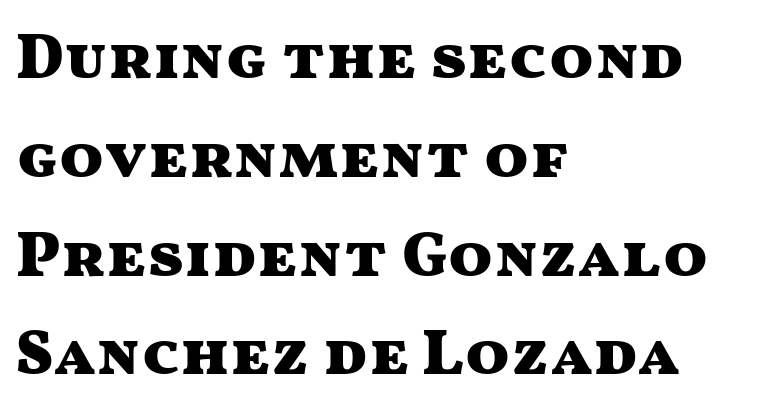
The rendering uses a bold face; every stroke is thick and dark. Line spacing here is normal. Inter-character spacing is left at the font's built-in metrics. Plain, unruled lines of type.
